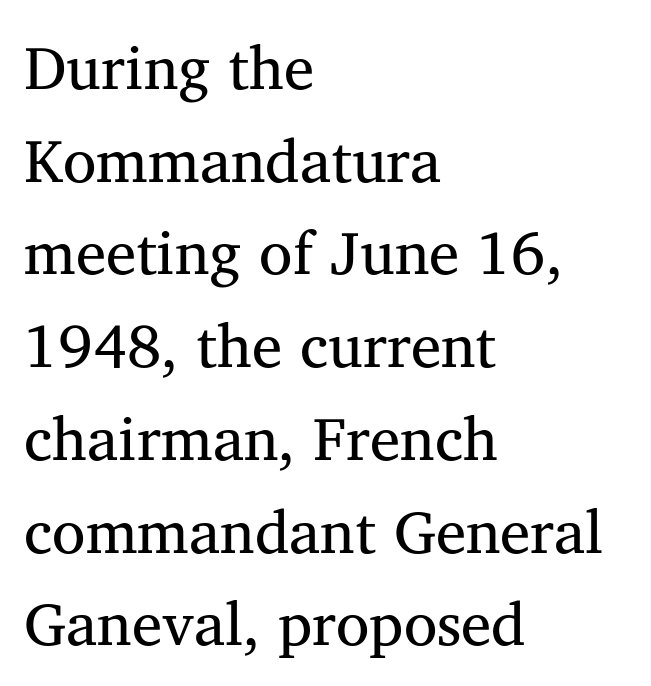
This is not heavy type; no bold has been used. In terms of leading, this rendering sits right in the middle. Do the characters align in a grid? No, the font is proportional. A typesetter would label this face a serif.
